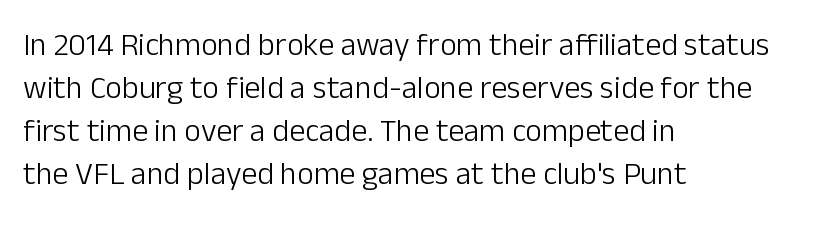
The image shows 32 px light sans-serif type, upright; set left-aligned, normal line spacing (1.34x), normal letter spacing, not underlined; low stroke contrast and a medium x-height.
